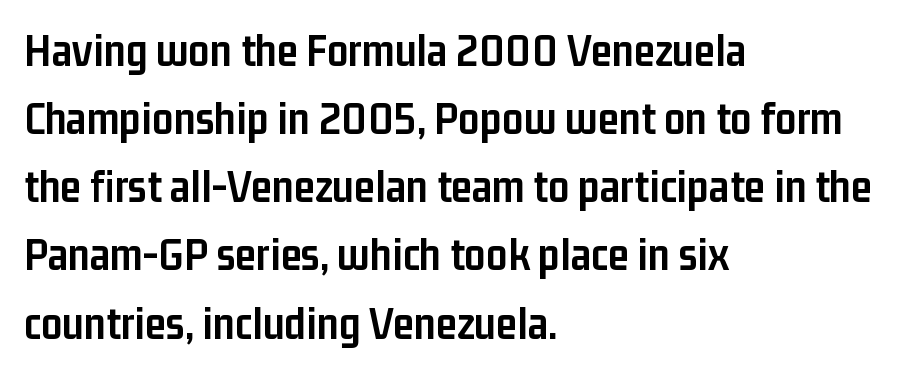
Note: no serifs on the glyphs. The lines in this sample share a left origin and differ only in where they stop. Characters follow at the spacing the type designer built in. A typesetter would call this proportional, since set widths differ per character.
